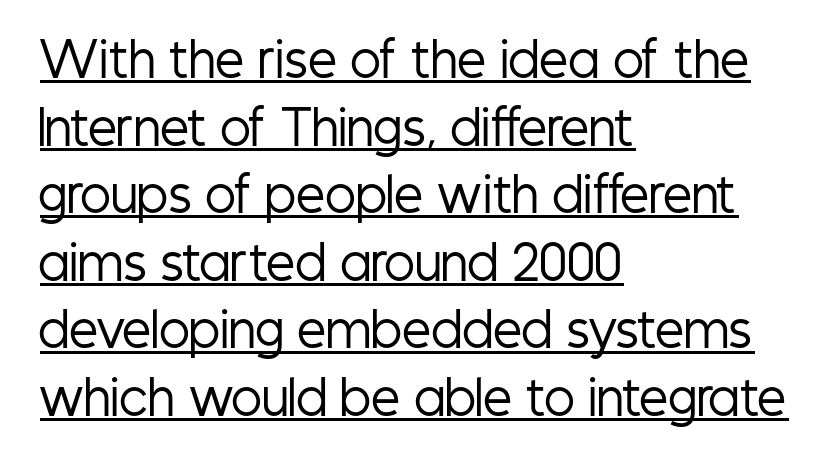
Q: Is the text bold? A: No.
Q: Is the text italic (slanted)? A: No, it is upright.
Q: Is the typeface a serif or a sans-serif typeface? A: Sans-serif.
Q: Is the text underlined? A: Yes.
Q: How is the paragraph aligned? A: Left-aligned.
Q: Is the spacing between letters normal or unusually wide? A: Normal.
Q: Is the spacing between lines tight, normal or loose? A: Normal.
Q: Width (condensed, normal, or wide)? A: Condensed.
Q: Stroke contrast? A: Low.
Q: x-height? A: Medium.
Q: Monospaced? A: No.
